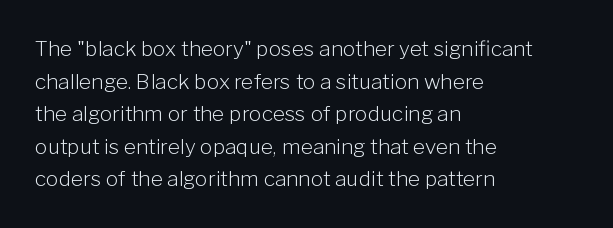
The image shows 21 px text type, upright; set left-aligned, normal line spacing (1.55x), normal letter spacing, not underlined.
